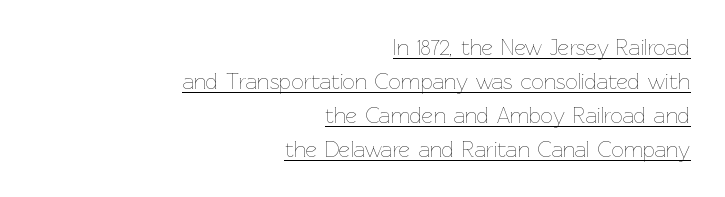
Q: Is the text bold? A: No.
Q: Is the text italic (slanted)? A: No, it is upright.
Q: Is the text underlined? A: Yes.
Q: How is the paragraph aligned? A: Right-aligned.
Q: Is the spacing between letters normal or unusually wide? A: Normal.
Q: Is the spacing between lines tight, normal or loose? A: Normal.
